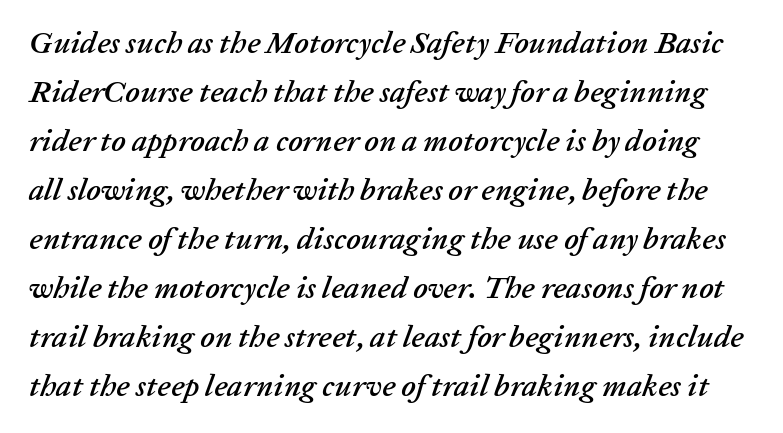
The image shows 31 px text type, italic (leaning right); set normal line spacing (1.58x), normal letter spacing, not underlined; low stroke contrast and a medium x-height.
